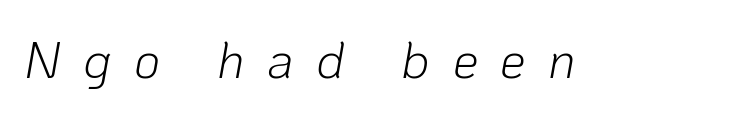
A typesetter would call this proportional, since set widths differ per character. No extra ink here — the face is not bold. Characters follow at a spacing far wider than the type designer built in. Just letters on the line, the space beneath them empty.
